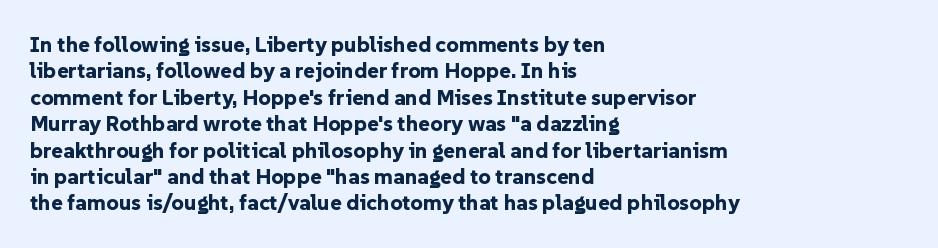
Q: Is the text bold? A: Yes.
Q: Is the text italic (slanted)? A: No, it is upright.
Q: Is the text underlined? A: No.
Q: How is the paragraph aligned? A: Left-aligned.
Q: Is the spacing between letters normal or unusually wide? A: Normal.
